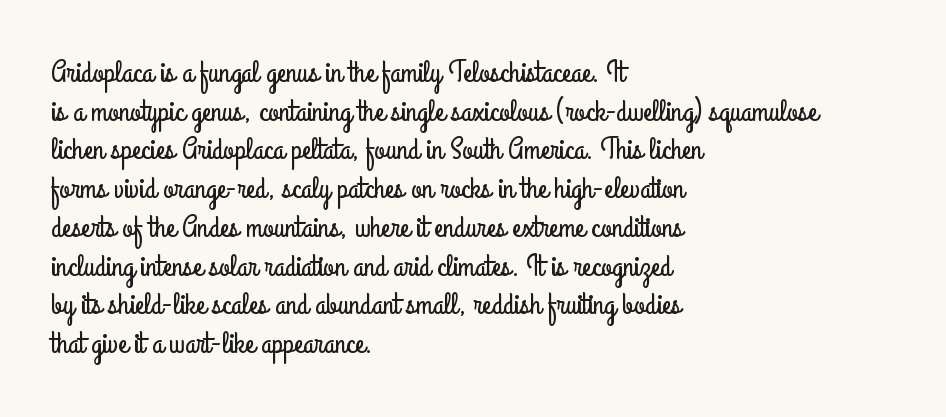
Students, observe: this is what conventionally led text looks like. Words appear dense and cohesive because spacing is normal. A typesetter would label this face a sans.
